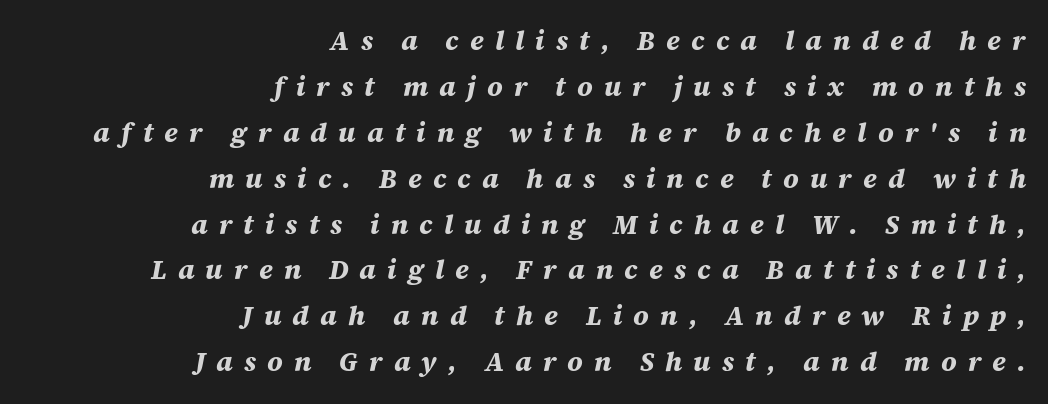
Letter spacing: wide. In terms of leading, this rendering sits right in the middle. Decoration check: the copy has no underline. Typographic density is high because the face is bold. Is the block centered? No — it sits flush against the right margin. Italic? Definitely — the glyphs are oblique.
